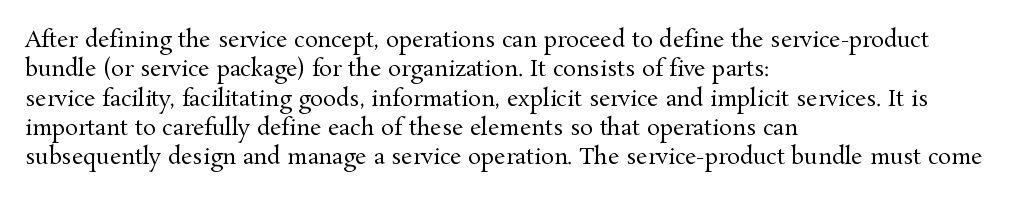
The image shows 22 px text type, upright; set left-aligned, normal line spacing (1.33x), normal letter spacing, not underlined.
